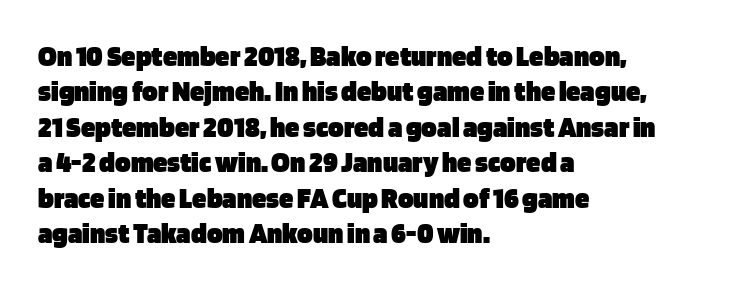
Words appear dense and cohesive because spacing is normal. Style check: upright. Each letter keeps its own natural width here, so spacing adapts to shape. Just letters on the line, the space beneath them empty. You can tell from the bare stems that sans-serif type was used. The rag falls on the right side of this text block.
